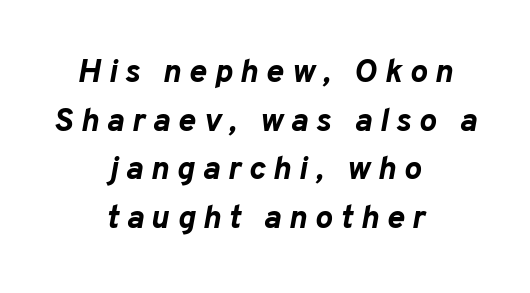
Q: Is the text bold? A: Yes.
Q: Is the text italic (slanted)? A: Yes, it leans right by about 10 degrees.
Q: Is the text underlined? A: No.
Q: How is the paragraph aligned? A: Centered.
Q: Is the spacing between letters normal or unusually wide? A: Unusually wide.
Q: Is the spacing between lines tight, normal or loose? A: Normal.
Q: Width (condensed, normal, or wide)? A: Normal.
Q: Stroke contrast? A: Low.
Q: x-height? A: Medium.
Q: Monospaced? A: No.
